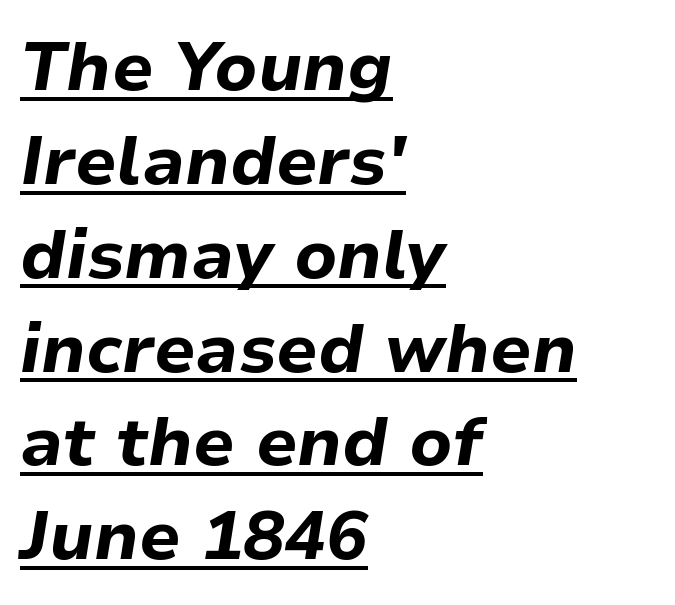
You could not count columns in this text — the font is proportionally spaced. Check the space under the baseline: a stroke is drawn there. Compared with ordinary roman type, these characters are visibly tilted. How heavy is the stroke? Heavy — this is a bold.
